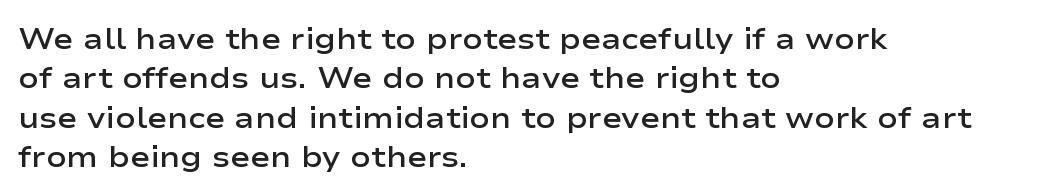
The image shows 30 px semibold, wide sans-serif type, upright; set left-aligned, normal line spacing (1.31x), normal letter spacing, not underlined; low stroke contrast and a medium x-height.
